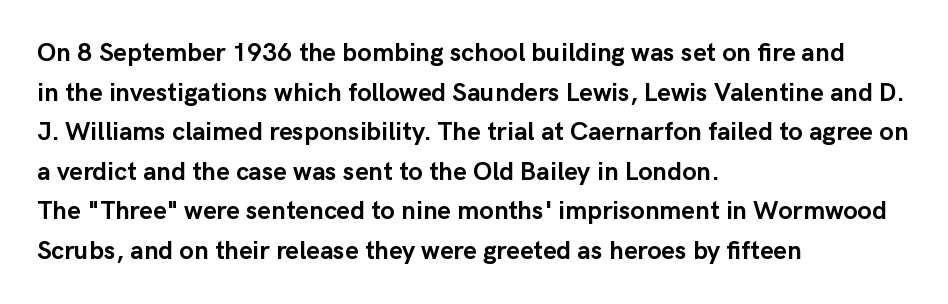
Line spacing here is normal. Words float on clear page, feet unadorned. Each glyph is drawn with heavy, bold strokes. There is no visible air inserted between adjacent glyphs. These lines are set flush left with a ragged right edge. This is roman type, the default non-slanted kind.
